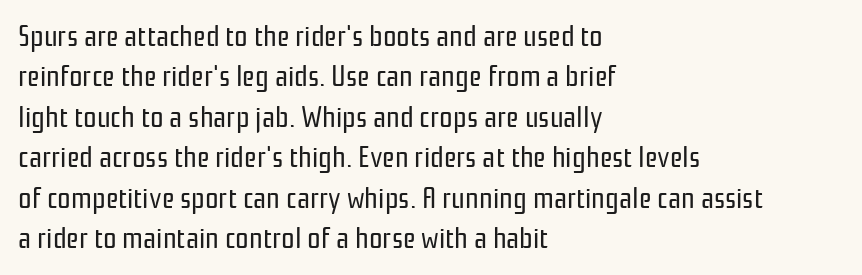
Regarding serifs, this sample does without them. Ink coverage per letter is moderate at most. Underline: absent. The rows are spaced the way most documents space them.
